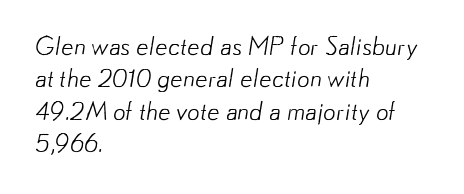
The typeface has the unassuming heft of standard copy or less. The passage shown stacks its lines at a standard gap. Anything drawn beneath the words? Only blank space. Students, note that the glyphs here touch the page at normal intervals. The paragraph shown leans on its left margin.
